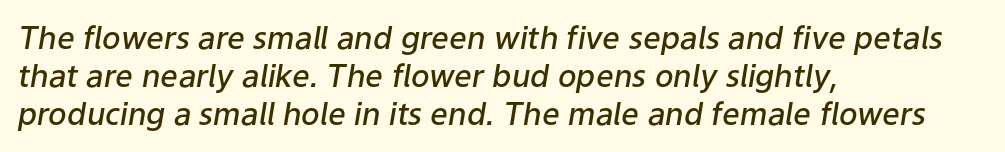
Q: Is the text bold? A: Semi-bold.
Q: Is the text italic (slanted)? A: Yes, it leans right by about 9 degrees.
Q: Is the text underlined? A: No.
Q: How is the paragraph aligned? A: Left-aligned.
Q: Is the spacing between letters normal or unusually wide? A: Normal.
Q: Width (condensed, normal, or wide)? A: Normal.
Q: Stroke contrast? A: Low.
Q: x-height? A: Medium.
Q: Monospaced? A: No.
